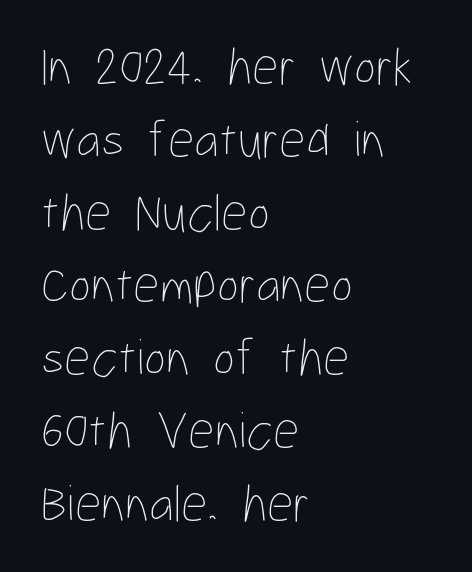
{"italic": "no", "bold": "no", "weight": "thin", "width": "condensed", "stroke_contrast": "low", "x_height": "medium", "monospaced": "no", "underline": "no", "align": "left", "line_spacing": "normal", "line_spacing_ratio": 1.4, "letter_spacing": "normal", "letter_spacing_em": 0.0, "glyph_px": 52}
